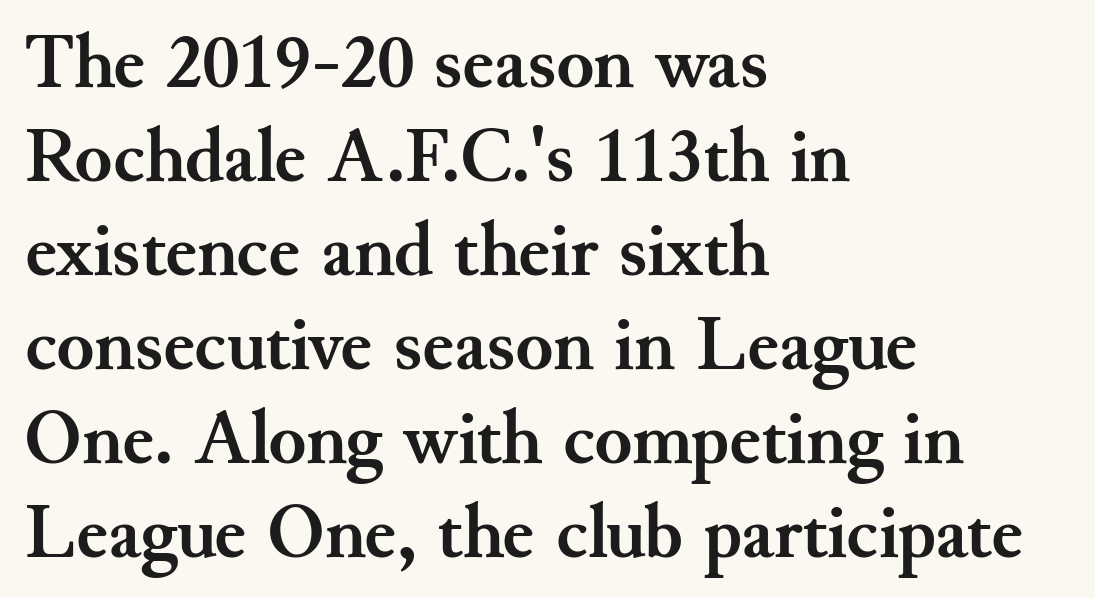
Do the characters align in a grid? No, the font is proportional. Each word holds together tightly as a unit, with standard inter-letter gaps. Weight: bold. The gap between lines stays unmarked.
